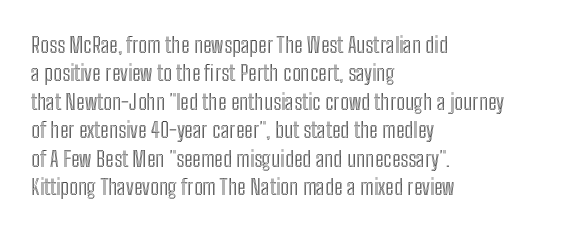
Does extra space separate the letters? No, they use regular spacing. Rows of type keep a routine distance in the vertical direction. Descender tails drop into unmarked territory. No italicization has been applied; the sample stays upright.
